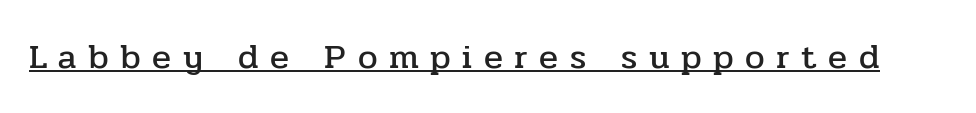
Someone cranked the tracking dial way up on this one. Look at the bottom of the vertical strokes: they flare into serifs here. Descenders here cross a horizontal rule under the line. Quick note: not italic, upright. You could not count columns in this text — the font is proportionally spaced.
